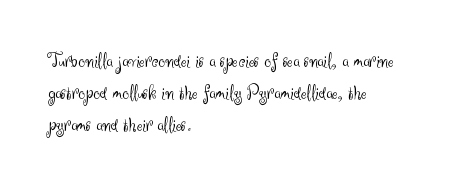
Q: Is the text bold? A: No.
Q: Is the text italic (slanted)? A: No, it is upright.
Q: Is the text underlined? A: No.
Q: How is the paragraph aligned? A: Left-aligned.
Q: Is the spacing between letters normal or unusually wide? A: Normal.
Q: Is the spacing between lines tight, normal or loose? A: Normal.
